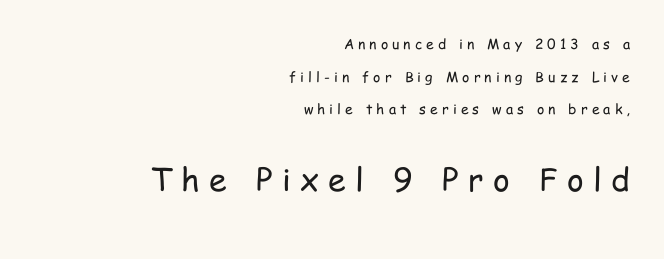
Vertical stems look standard width or narrower in stroke. If you drew a line through each stem, it would be perfectly vertical. Notice the wide empty band between every row — that's loose leading. This rendering widens character spacing well past its baseline value. Character size in the trailing block exceeds that of the leading block. Plain, unruled lines of type.
